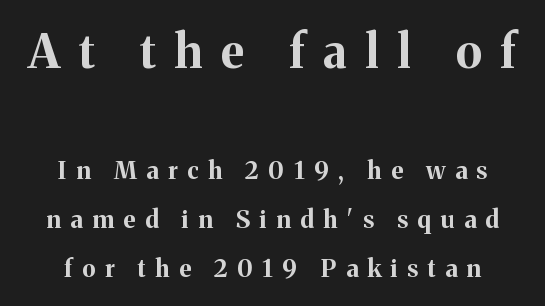
The passage shown is typeset with a serif family. Of the two passages, the one on top uses the larger point size. Beneath every word, the page is bare. Proportional: the letters do not fall into vertical columns. Tracking value appears strongly positive — letters spread wide.
